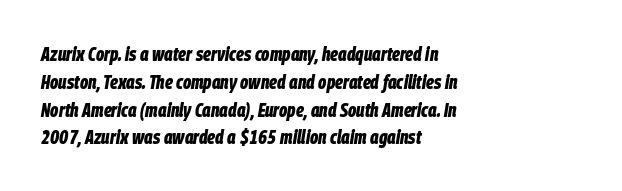
{"italic": "yes", "lean": "right", "slant_degrees": 9, "bold": "yes", "underline": "no", "align": "left", "line_spacing": "normal", "line_spacing_ratio": 1.39, "letter_spacing": "normal", "letter_spacing_em": 0.0, "glyph_px": 20}
